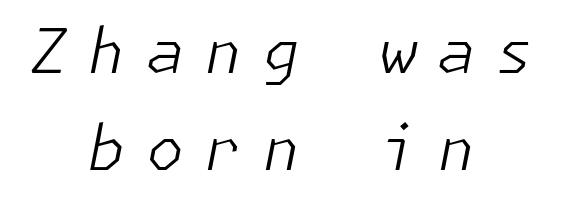
Q: Is the text bold? A: No.
Q: Is the text italic (slanted)? A: Yes, it leans right by about 11 degrees.
Q: Is the text underlined? A: No.
Q: How is the paragraph aligned? A: Centered.
Q: Is the spacing between letters normal or unusually wide? A: Unusually wide.
Q: Is the spacing between lines tight, normal or loose? A: Normal.
Q: Width (condensed, normal, or wide)? A: Normal.
Q: Stroke contrast? A: Low.
Q: x-height? A: Medium.
